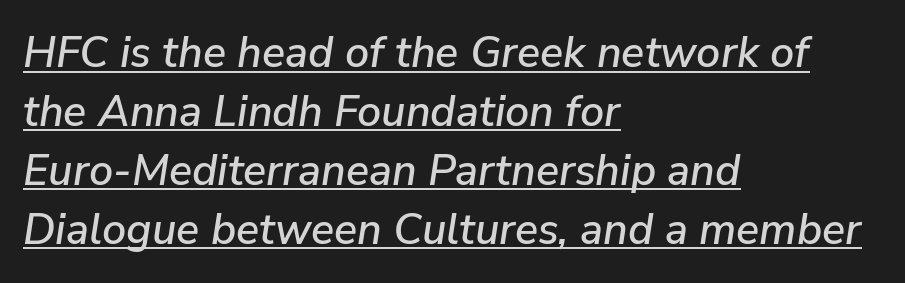
Q: Is the text italic (slanted)? A: Yes, it leans right by about 9 degrees.
Q: Is the text underlined? A: Yes.
Q: How is the paragraph aligned? A: Left-aligned.
Q: Is the spacing between letters normal or unusually wide? A: Normal.
Q: Is the spacing between lines tight, normal or loose? A: Normal.
Q: Width (condensed, normal, or wide)? A: Normal.
Q: Stroke contrast? A: Low.
Q: x-height? A: Medium.
Q: Monospaced? A: No.
